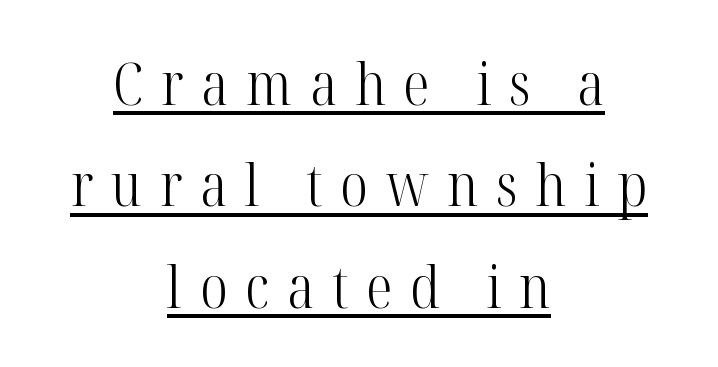
{"serif": "yes", "italic": "no", "bold": "no", "weight": "light", "width": "condensed", "stroke_contrast": "high", "x_height": "medium", "monospaced": "no", "underline": "yes", "align": "center", "line_spacing_ratio": 1.72, "letter_spacing": "wide", "letter_spacing_em": 0.3, "glyph_px": 59}
